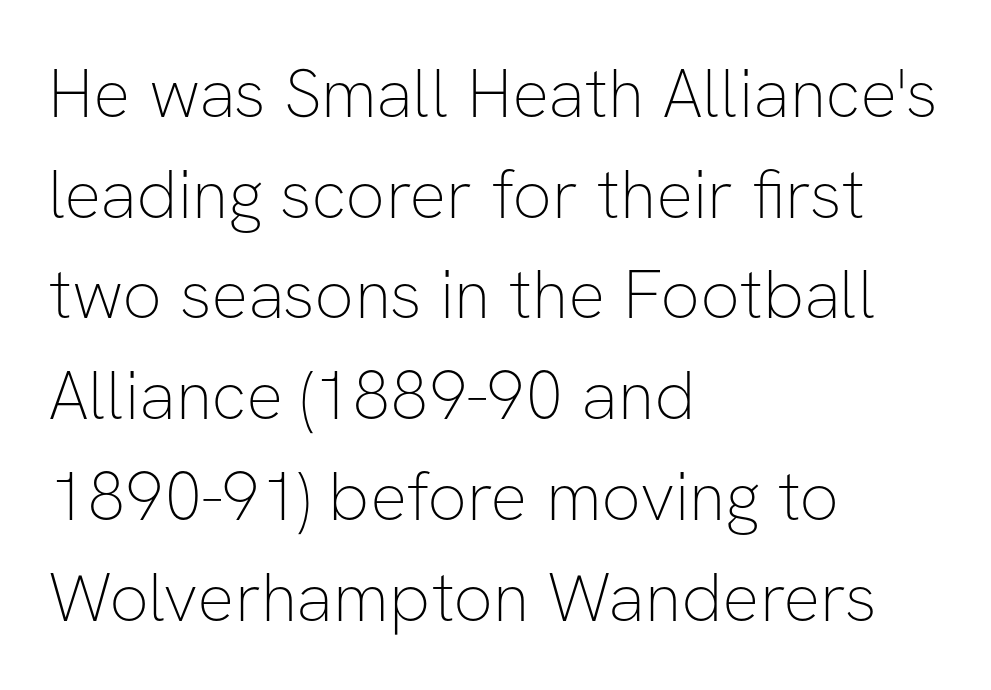
Q: Is the text bold? A: No.
Q: Is the text italic (slanted)? A: No, it is upright.
Q: Is the typeface a serif or a sans-serif typeface? A: Sans-serif.
Q: Is the text underlined? A: No.
Q: How is the paragraph aligned? A: Left-aligned.
Q: Is the spacing between letters normal or unusually wide? A: Normal.
Q: Is the spacing between lines tight, normal or loose? A: Normal.
Q: Width (condensed, normal, or wide)? A: Normal.
Q: Stroke contrast? A: Low.
Q: x-height? A: Medium.
Q: Monospaced? A: No.
